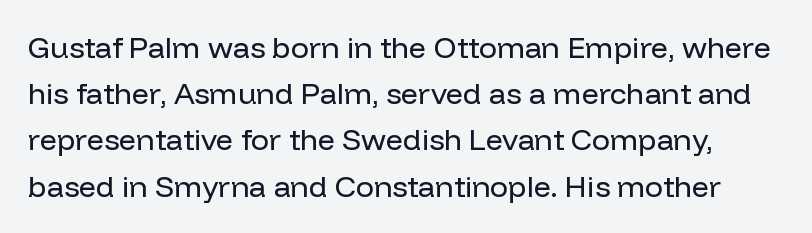
The image shows 30 px regular-weight sans-serif type, upright; set normal line spacing (1.54x), normal letter spacing, not underlined; low stroke contrast and a medium x-height.
